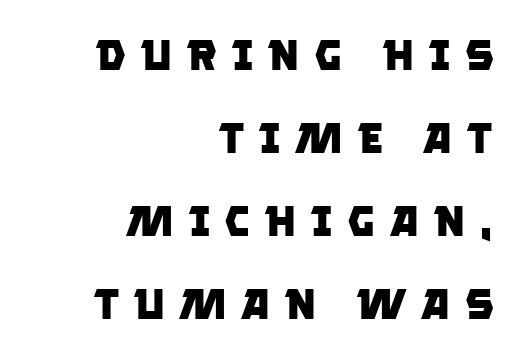
{"serif": "no", "bold": "yes", "weight": "heavy", "width": "normal", "stroke_contrast": "low", "x_height": "large", "monospaced": "no", "underline": "no", "align": "right", "line_spacing": "loose", "line_spacing_ratio": 1.93, "letter_spacing": "wide", "letter_spacing_em": 0.32, "glyph_px": 43}
